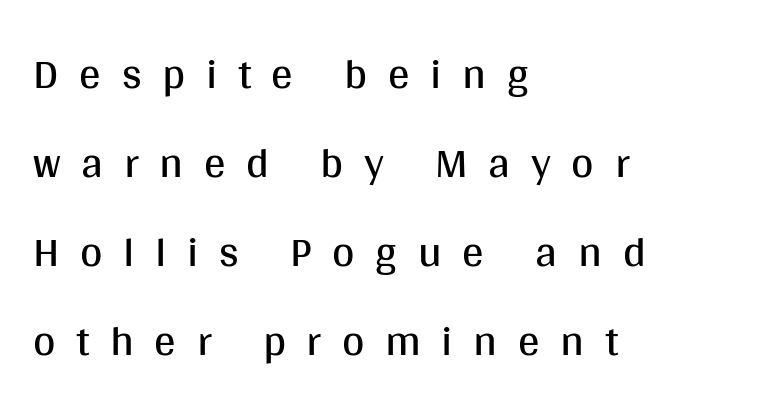
{"serif": "no", "italic": "no", "bold": "no", "weight": "regular", "width": "normal", "stroke_contrast": "medium", "x_height": "large", "monospaced": "no", "underline": "no", "align": "left", "line_spacing": "loose", "line_spacing_ratio": 2.07, "letter_spacing": "wide", "letter_spacing_em": 0.48, "glyph_px": 43}
